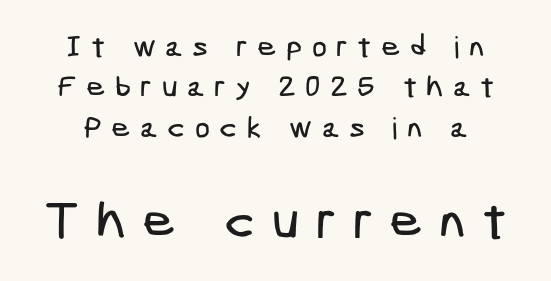
{"serif": "no", "width": "condensed", "stroke_contrast": "low", "x_height": "medium", "underline": "no", "line_spacing": "normal", "line_spacing_ratio": 1.35, "letter_spacing": "wide", "letter_spacing_em": 0.31, "larger_block": "second", "size_ratio": 1.73, "glyph_px": 52}
